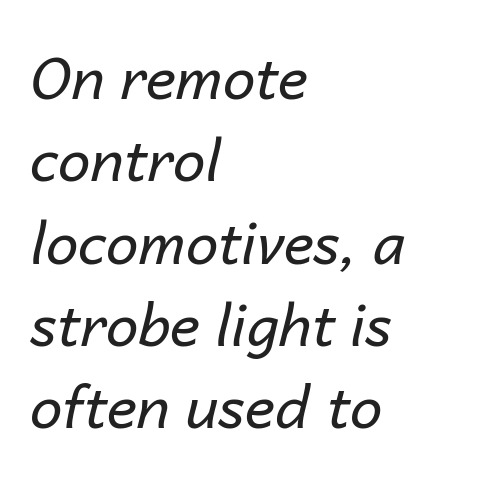
Q: Is the text bold? A: No.
Q: Is the text italic (slanted)? A: Yes, it leans right by about 14 degrees.
Q: Is the text underlined? A: No.
Q: How is the paragraph aligned? A: Left-aligned.
Q: Is the spacing between letters normal or unusually wide? A: Normal.
Q: Is the spacing between lines tight, normal or loose? A: Normal.
Q: Width (condensed, normal, or wide)? A: Normal.
Q: Stroke contrast? A: Low.
Q: x-height? A: Medium.
Q: Monospaced? A: No.
